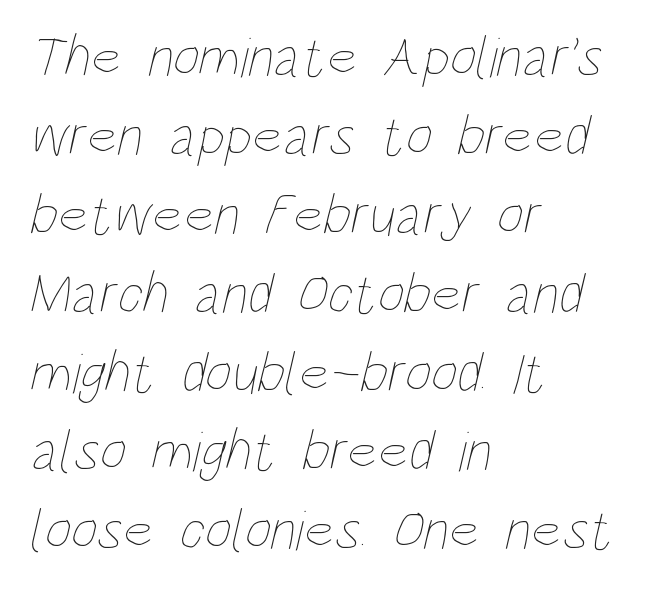
Q: Is the text bold? A: No.
Q: Is the text underlined? A: No.
Q: How is the paragraph aligned? A: Left-aligned.
Q: Is the spacing between letters normal or unusually wide? A: Normal.
Q: Is the spacing between lines tight, normal or loose? A: Normal.
Q: Width (condensed, normal, or wide)? A: Condensed.
Q: Stroke contrast? A: Low.
Q: x-height? A: Large.
Q: Monospaced? A: No.
